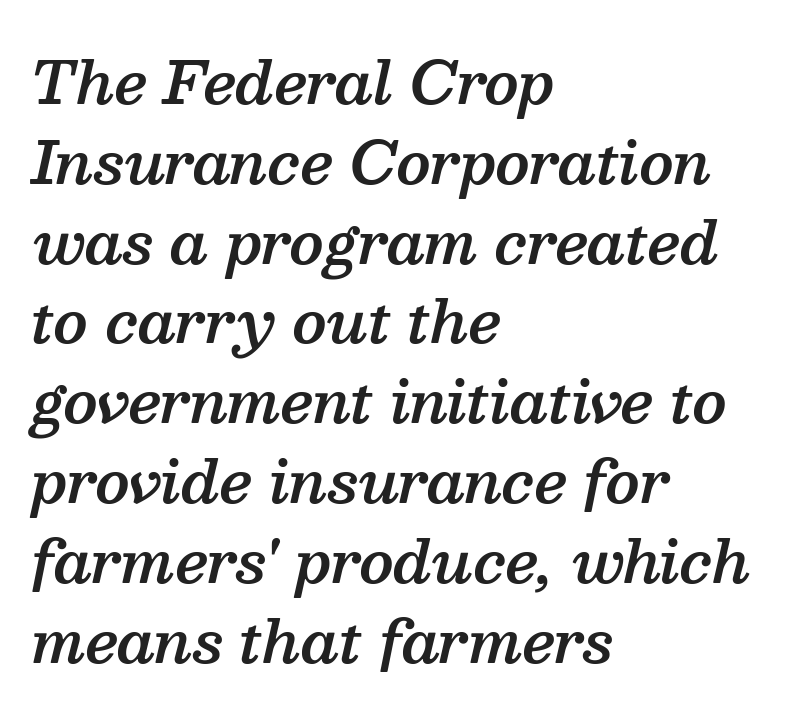
Is this a sans? No — the strokes have serifs. Quick note: interline space is typical. Beneath every word, the page is bare. Words appear dense and cohesive because spacing is normal. Looks like regular typesetting: each glyph gets only the width it needs. I'd describe the lettering as semibold — firm but not a full bold.
